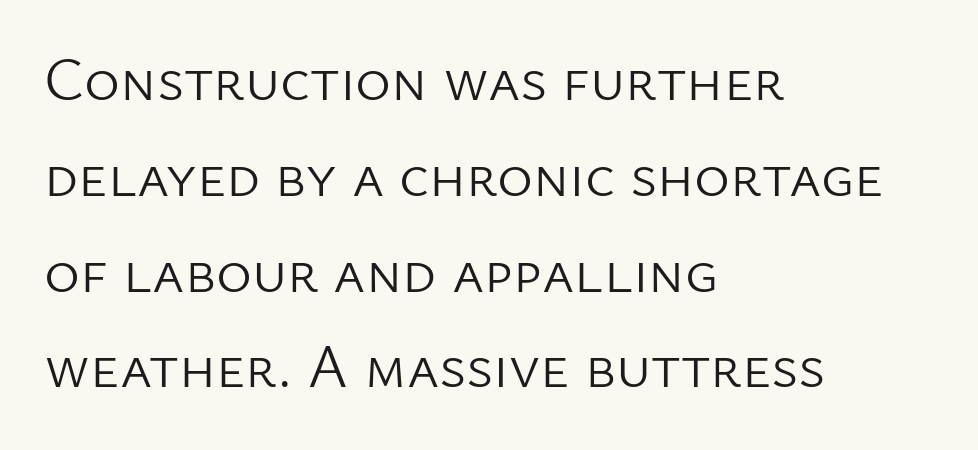
{"serif": "no", "italic": "no", "bold": "no", "weight": "light", "width": "normal", "stroke_contrast": "low", "x_height": "medium", "monospaced": "no", "underline": "no", "align": "left", "line_spacing": "normal", "line_spacing_ratio": 1.57, "letter_spacing": "normal", "letter_spacing_em": 0.0, "glyph_px": 61}
